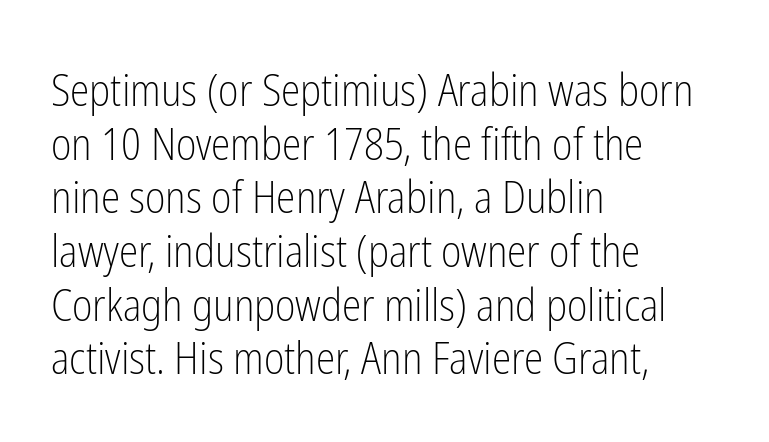
The rendering keeps characters at their native spacing. Short and long lines alike share a common starting point at left. This sample uses an upright cut, with every glyph sitting square on the baseline. Beneath every word, the page is bare.
